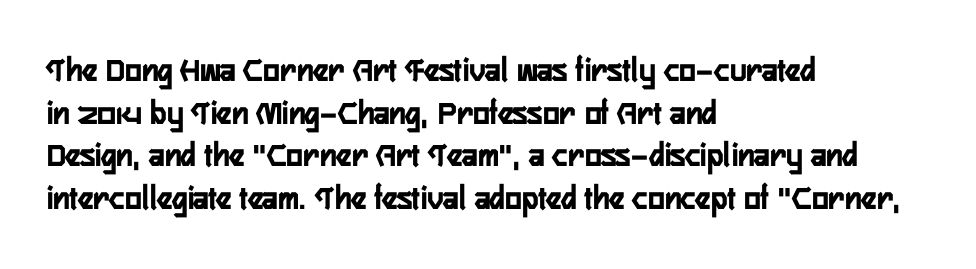
The image shows 35 px semibold, condensed sans-serif type, upright; set left-aligned, line spacing 1.22x, normal letter spacing, not underlined; low stroke contrast and a medium x-height.
